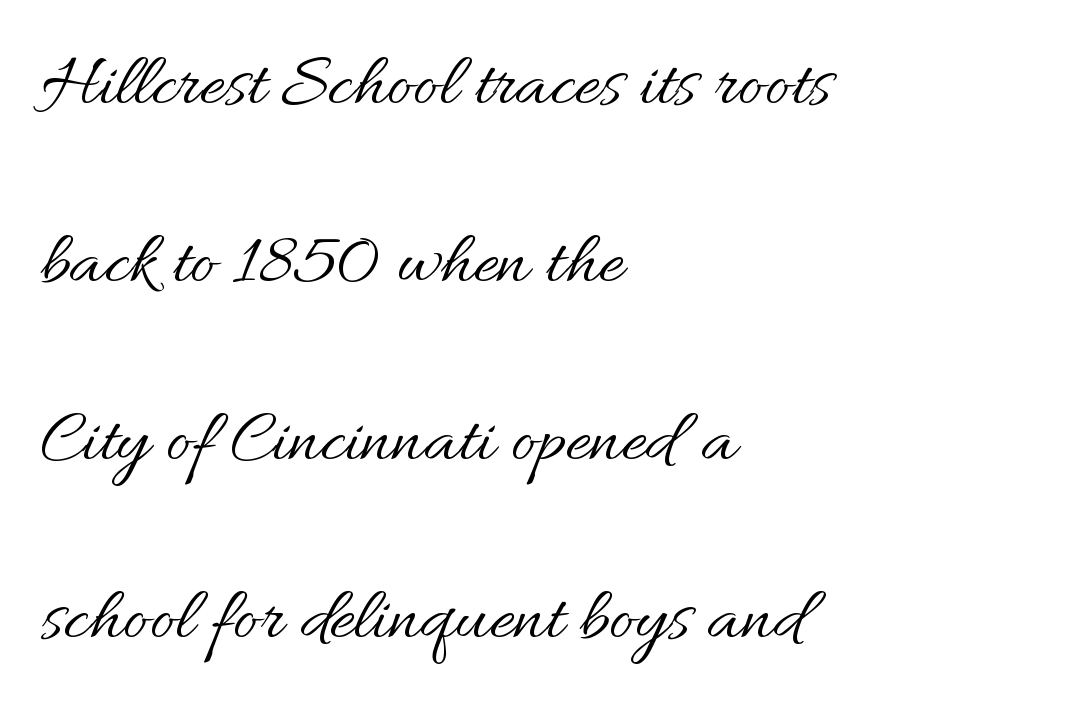
The image shows 77 px regular-weight type; set left-aligned, loose line spacing (2.31x), normal letter spacing, not underlined; medium stroke contrast and a small x-height.
